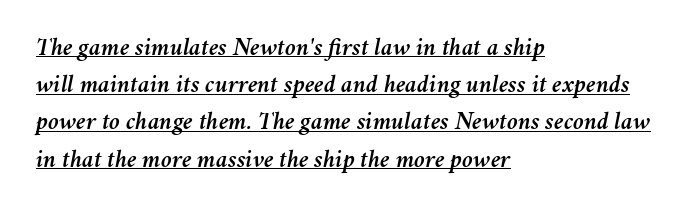
Q: Is the text italic (slanted)? A: Yes, it leans right by about 11 degrees.
Q: Is the text underlined? A: Yes.
Q: How is the paragraph aligned? A: Left-aligned.
Q: Is the spacing between letters normal or unusually wide? A: Normal.
Q: Is the spacing between lines tight, normal or loose? A: Normal.
